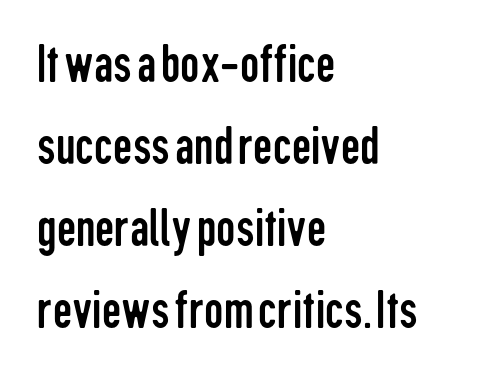
Q: Is the text bold? A: No.
Q: Is the text italic (slanted)? A: No, it is upright.
Q: Is the typeface a serif or a sans-serif typeface? A: Sans-serif.
Q: Is the text underlined? A: No.
Q: How is the paragraph aligned? A: Left-aligned.
Q: Is the spacing between letters normal or unusually wide? A: Normal.
Q: Is the spacing between lines tight, normal or loose? A: Normal.
Q: Width (condensed, normal, or wide)? A: Condensed.
Q: Stroke contrast? A: Low.
Q: x-height? A: Medium.
Q: Monospaced? A: No.
